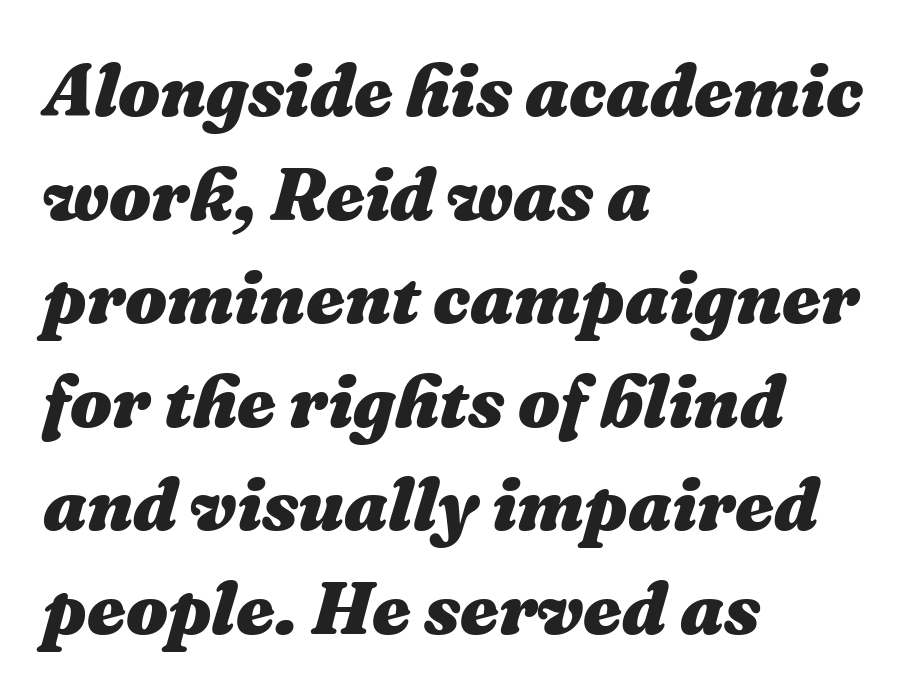
{"italic": "yes", "lean": "right", "slant_degrees": 16, "bold": "yes", "weight": "heavy", "width": "normal", "stroke_contrast": "medium", "x_height": "medium", "monospaced": "no", "underline": "no", "align": "left", "line_spacing": "normal", "line_spacing_ratio": 1.4, "letter_spacing": "normal", "letter_spacing_em": 0.0, "glyph_px": 74}
